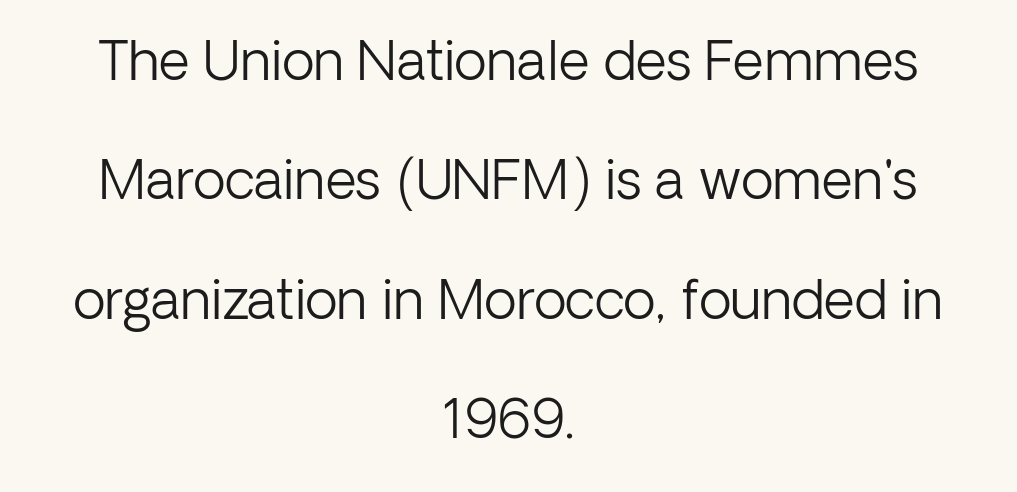
The image shows 54 px light sans-serif type, upright; set centered, loose line spacing (2.21x), normal letter spacing, not underlined; low stroke contrast and a medium x-height.
